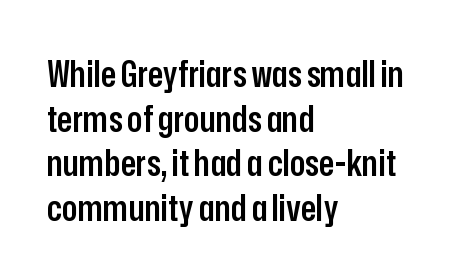
{"serif": "no", "italic": "no", "bold": "semi", "weight": "semibold", "width": "condensed", "stroke_contrast": "low", "x_height": "medium", "monospaced": "no", "underline": "no", "align": "left", "line_spacing_ratio": 1.24, "letter_spacing": "normal", "letter_spacing_em": 0.0, "glyph_px": 36}
